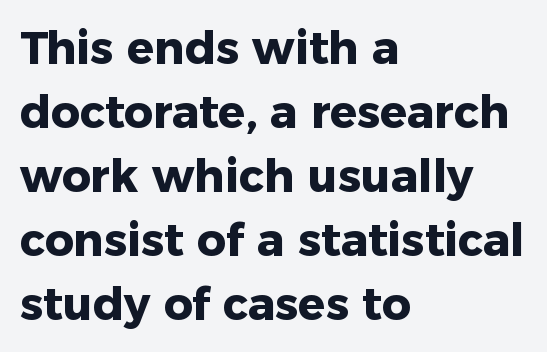
A typesetter would call this proportional, since set widths differ per character. Look at the tracking — it's just the regular setting, nothing added. It's the straight-up-and-down kind of type. The text was rendered using a sans face with plain stroke endings. Pretty heavy lettering here — definitely bold. The words here are not underlined.
